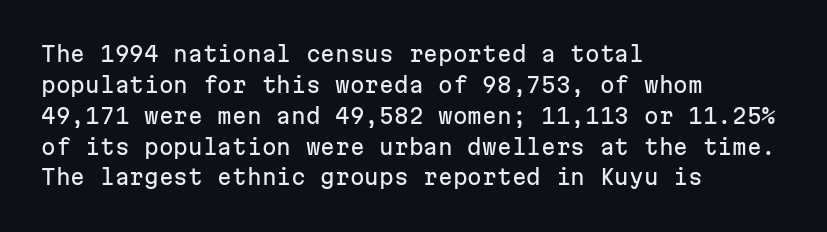
{"italic": "no", "underline": "no", "align": "left", "line_spacing": "normal", "line_spacing_ratio": 1.47, "letter_spacing": "normal", "letter_spacing_em": 0.0, "glyph_px": 21}
